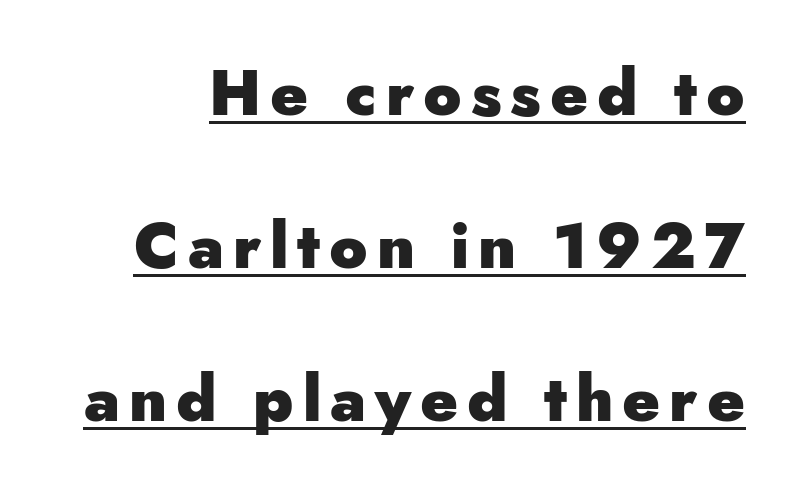
{"serif": "no", "italic": "no", "bold": "yes", "weight": "heavy", "width": "normal", "stroke_contrast": "low", "x_height": "small", "monospaced": "no", "underline": "yes", "line_spacing": "loose", "line_spacing_ratio": 2.43, "glyph_px": 63}
